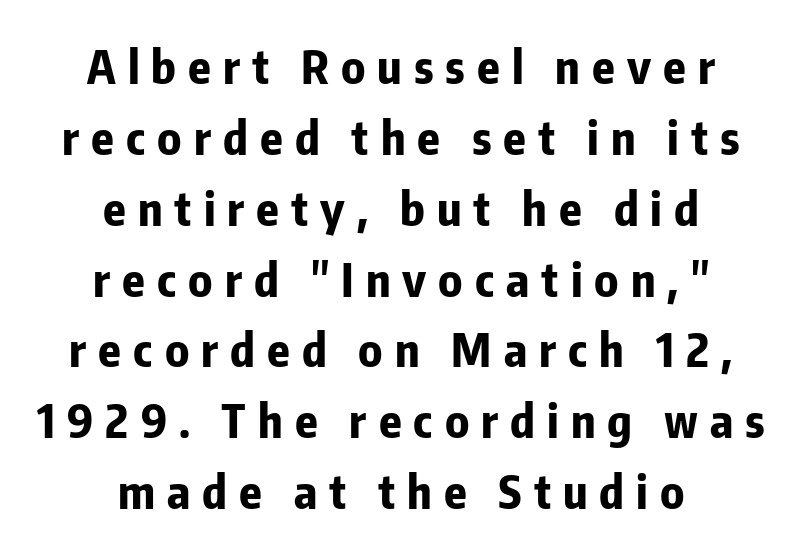
The image shows 46 px bold, condensed sans-serif type, upright; set centered, normal line spacing (1.54x), unusually wide letter spacing (+0.26 em), not underlined; low stroke contrast and a medium x-height.
